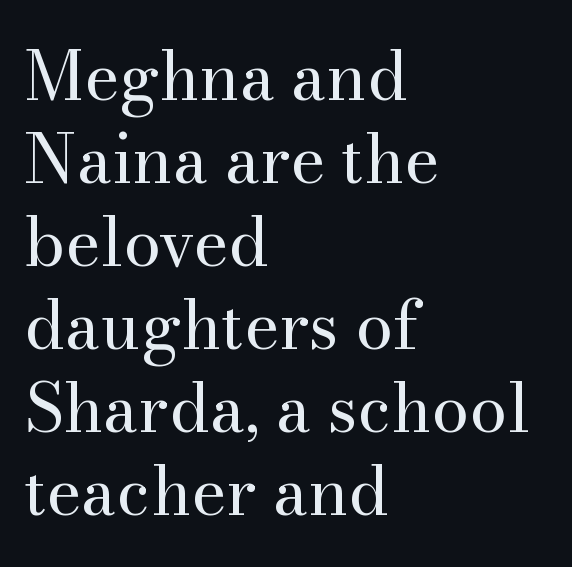
Tracking value appears to be zero — textbook default spacing. Each letter keeps its own natural width here, so spacing adapts to shape. Letterform terminals end in serifs throughout the passage. The space directly below the letters is spotless. The typography opts for an upright posture over an oblique one. These glyphs show unthickened strokes, regular width or finer.
